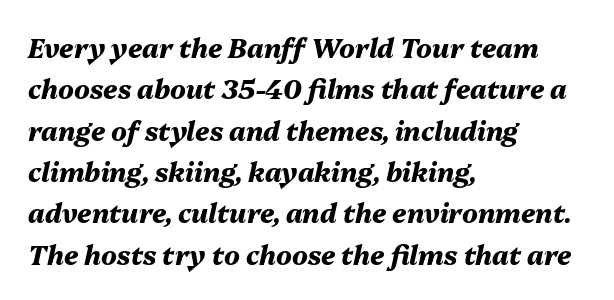
Q: Is the text bold? A: Yes.
Q: Is the text italic (slanted)? A: Yes, it leans right by about 13 degrees.
Q: Is the text underlined? A: No.
Q: How is the paragraph aligned? A: Left-aligned.
Q: Is the spacing between letters normal or unusually wide? A: Normal.
Q: Is the spacing between lines tight, normal or loose? A: Normal.
